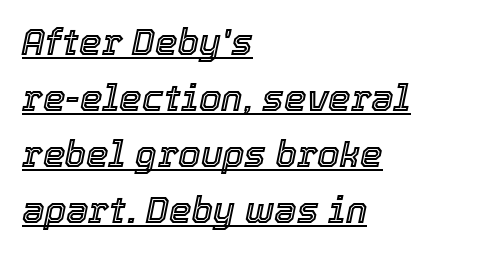
{"italic": "yes", "lean": "right", "slant_degrees": 12, "width": "normal", "x_height": "medium", "monospaced": "no", "underline": "yes", "align": "left", "line_spacing": "normal", "line_spacing_ratio": 1.56, "letter_spacing": "normal", "letter_spacing_em": 0.0, "glyph_px": 36}
